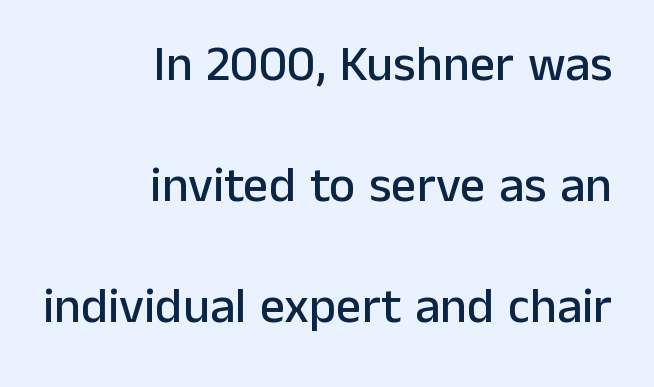
{"serif": "no", "italic": "no", "width": "normal", "stroke_contrast": "low", "x_height": "medium", "monospaced": "no", "underline": "no", "align": "right", "line_spacing": "loose", "line_spacing_ratio": 2.42, "letter_spacing": "normal", "letter_spacing_em": 0.0, "glyph_px": 50}
